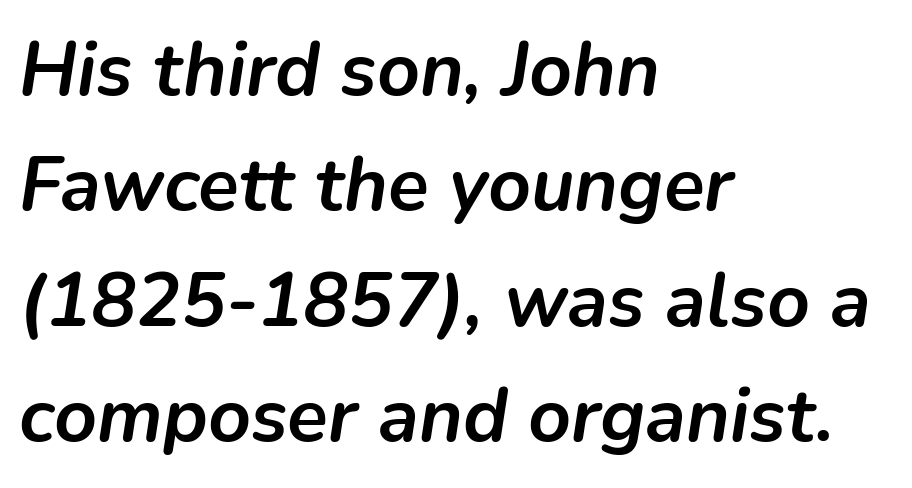
Q: Is the text bold? A: Yes.
Q: Is the text italic (slanted)? A: Yes, it leans right by about 9 degrees.
Q: Is the text underlined? A: No.
Q: How is the paragraph aligned? A: Left-aligned.
Q: Is the spacing between letters normal or unusually wide? A: Normal.
Q: Is the spacing between lines tight, normal or loose? A: Normal.
Q: Width (condensed, normal, or wide)? A: Normal.
Q: Stroke contrast? A: Low.
Q: x-height? A: Medium.
Q: Monospaced? A: No.
